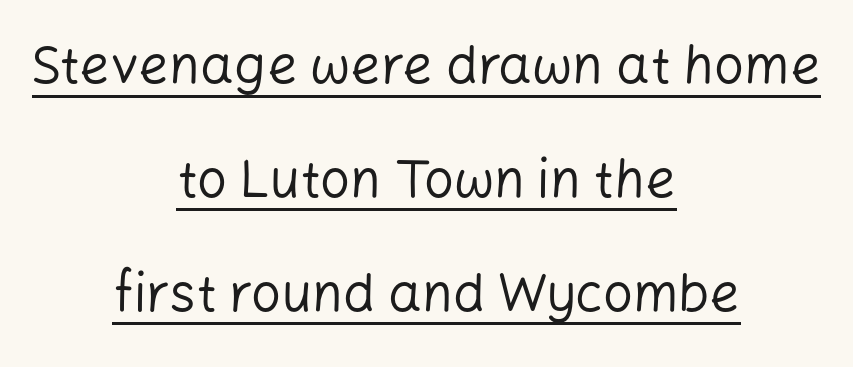
The image shows 53 px regular-weight sans-serif type, upright; set centered, loose line spacing (2.15x), normal letter spacing, underlined; low stroke contrast and a medium x-height.
